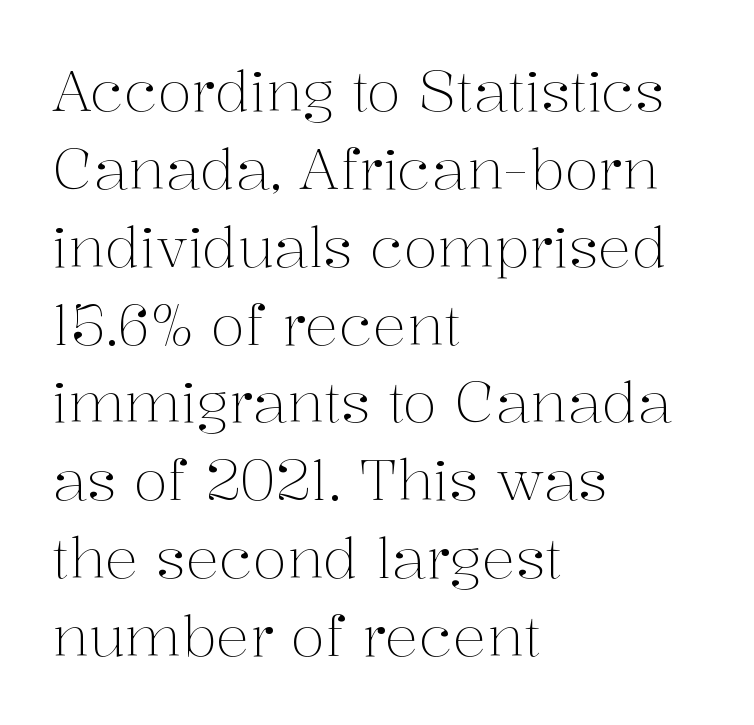
Q: Is the text bold? A: No.
Q: Is the text italic (slanted)? A: No, it is upright.
Q: Is the typeface a serif or a sans-serif typeface? A: Serif.
Q: Is the text underlined? A: No.
Q: How is the paragraph aligned? A: Left-aligned.
Q: Is the spacing between letters normal or unusually wide? A: Normal.
Q: Is the spacing between lines tight, normal or loose? A: Normal.
Q: Width (condensed, normal, or wide)? A: Normal.
Q: Stroke contrast? A: Medium.
Q: x-height? A: Medium.
Q: Monospaced? A: No.
